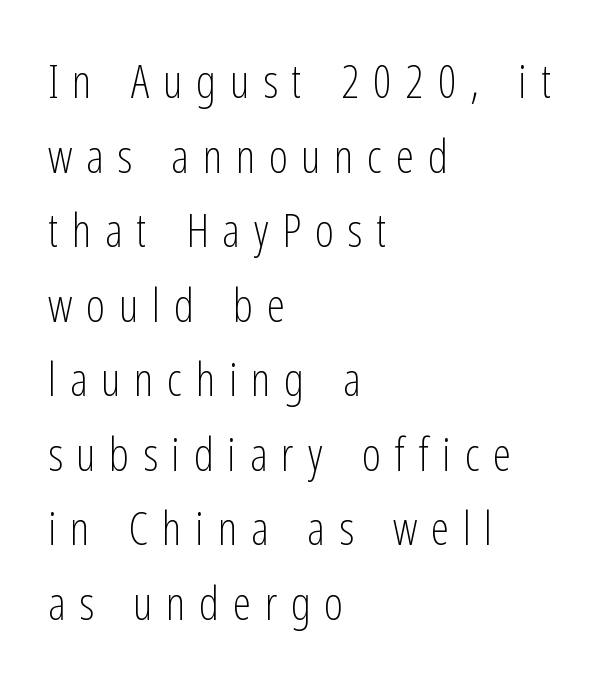
Has an underline been added? It has not. Is this a fixed-width face? No — the glyphs have proportional, varying widths. These lines are composed in type without serifs. Characters follow at a spacing far wider than the type designer built in.
